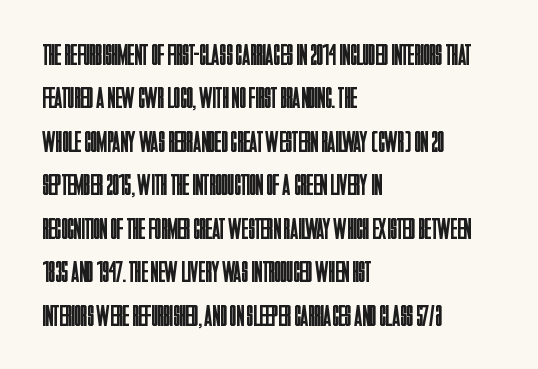
Q: Is the text bold? A: No.
Q: Is the text italic (slanted)? A: No, it is upright.
Q: Is the typeface a serif or a sans-serif typeface? A: Sans-serif.
Q: Is the text underlined? A: No.
Q: How is the paragraph aligned? A: Left-aligned.
Q: Is the spacing between letters normal or unusually wide? A: Normal.
Q: Is the spacing between lines tight, normal or loose? A: Normal.
Q: Width (condensed, normal, or wide)? A: Condensed.
Q: Stroke contrast? A: Low.
Q: x-height? A: Large.
Q: Monospaced? A: No.
